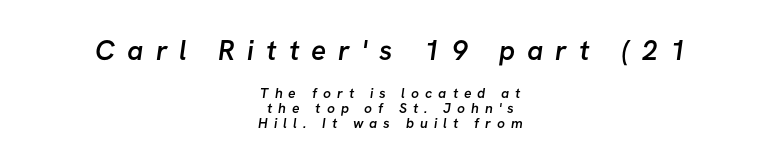
Q: Is the text bold? A: Semi-bold.
Q: Is the typeface a serif or a sans-serif typeface? A: Sans-serif.
Q: Is the text underlined? A: No.
Q: How is the paragraph aligned? A: Centered.
Q: Is the spacing between letters normal or unusually wide? A: Unusually wide.
Q: Is the spacing between lines tight, normal or loose? A: Tight.
Q: Which block of text is set in a larger size, the first (top) or the second (bottom)? A: The first (top) one.
Q: Width (condensed, normal, or wide)? A: Normal.
Q: Stroke contrast? A: Low.
Q: x-height? A: Medium.
Q: Monospaced? A: No.
